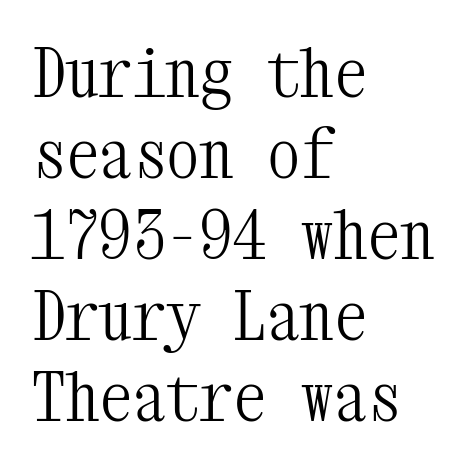
{"serif": "yes", "italic": "no", "bold": "no", "weight": "light", "width": "condensed", "stroke_contrast": "medium", "x_height": "medium", "monospaced": "yes", "underline": "no", "align": "left", "line_spacing_ratio": 1.21, "letter_spacing": "normal", "letter_spacing_em": 0.0, "glyph_px": 67}
